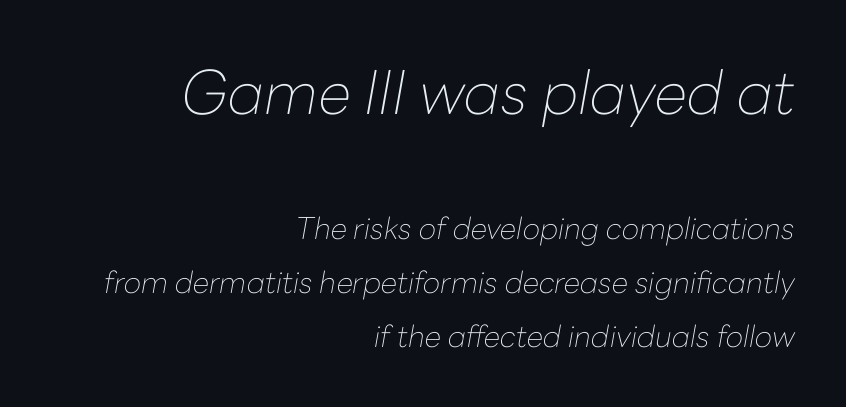
Leftover space on each line is placed entirely before the opening word. Words appear dense and cohesive because spacing is normal. Letters have the restrained weight of plain body copy at most. When letters slant like this, we call the style italic. These lines are rendered in a variable-pitch font.
